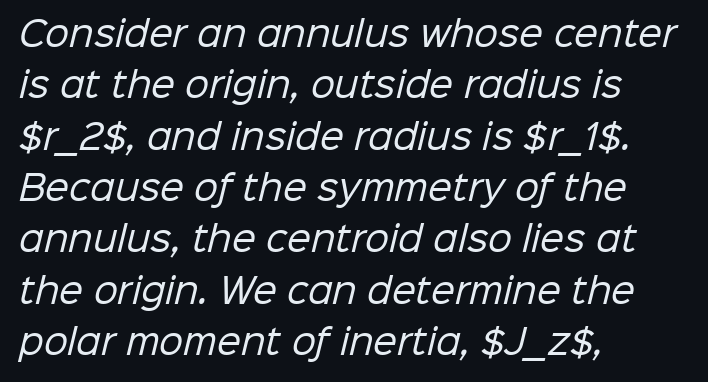
{"serif": "no", "bold": "no", "weight": "regular", "width": "normal", "stroke_contrast": "low", "x_height": "medium", "monospaced": "no", "underline": "no", "align": "left", "line_spacing": "normal", "line_spacing_ratio": 1.51, "letter_spacing": "normal", "letter_spacing_em": 0.0, "glyph_px": 34}
